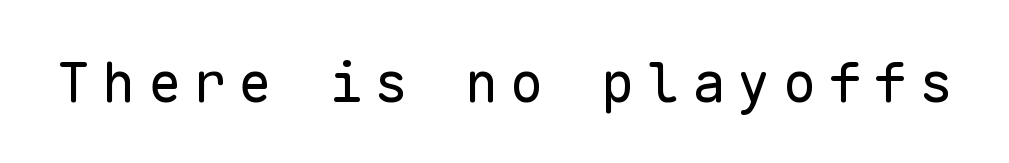
Q: Is the text bold? A: No.
Q: Is the text italic (slanted)? A: No, it is upright.
Q: Is the typeface a serif or a sans-serif typeface? A: Sans-serif.
Q: Is the text underlined? A: No.
Q: Is the spacing between letters normal or unusually wide? A: Unusually wide.
Q: Width (condensed, normal, or wide)? A: Normal.
Q: Stroke contrast? A: Low.
Q: x-height? A: Medium.
Q: Monospaced? A: Yes.
